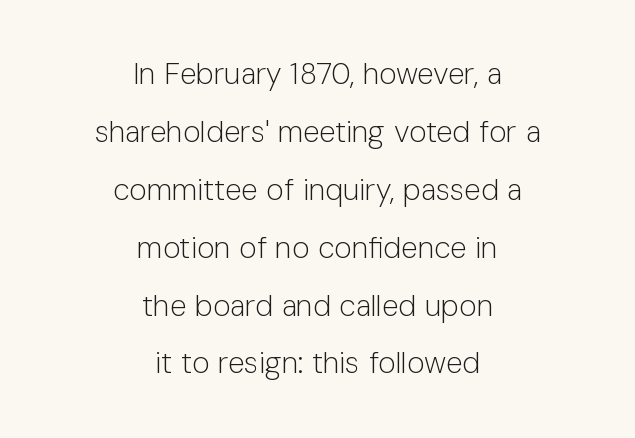
{"serif": "no", "italic": "no", "bold": "no", "weight": "light", "width": "normal", "stroke_contrast": "low", "x_height": "medium", "monospaced": "no", "underline": "no", "align": "center", "line_spacing": "loose", "line_spacing_ratio": 1.93, "letter_spacing": "normal", "letter_spacing_em": 0.0, "glyph_px": 30}
